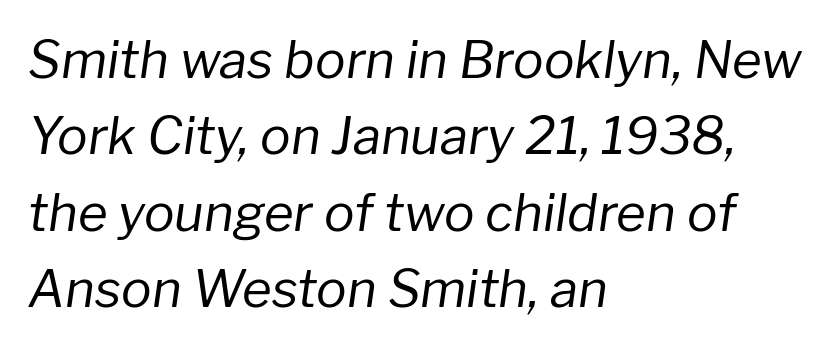
The image shows 51 px regular-weight type, italic (leaning right); set left-aligned, normal line spacing (1.5x), normal letter spacing, not underlined; low stroke contrast and a medium x-height.
